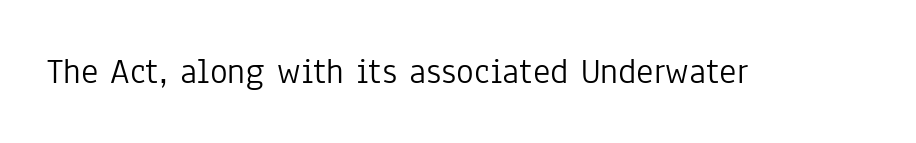
{"serif": "no", "italic": "no", "bold": "no", "weight": "light", "width": "condensed", "stroke_contrast": "low", "x_height": "medium", "monospaced": "no", "underline": "no", "letter_spacing": "normal", "letter_spacing_em": 0.0, "glyph_px": 37}
